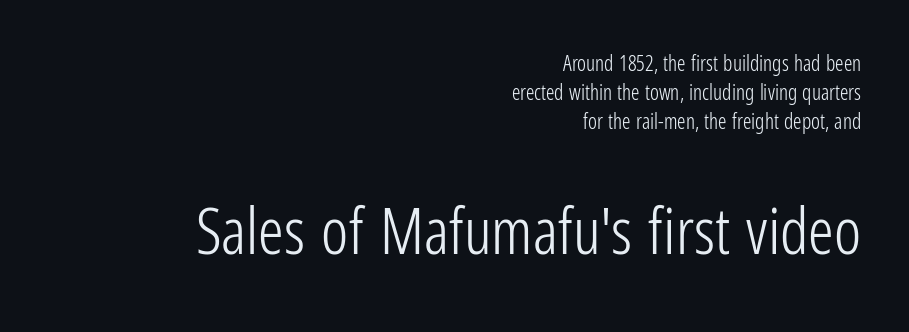
The image shows 64 px light, condensed sans-serif type, upright; set right-aligned, normal line spacing (1.38x), normal letter spacing, not underlined; the second (bottom) block is 3.05x larger; low stroke contrast and a medium x-height.
